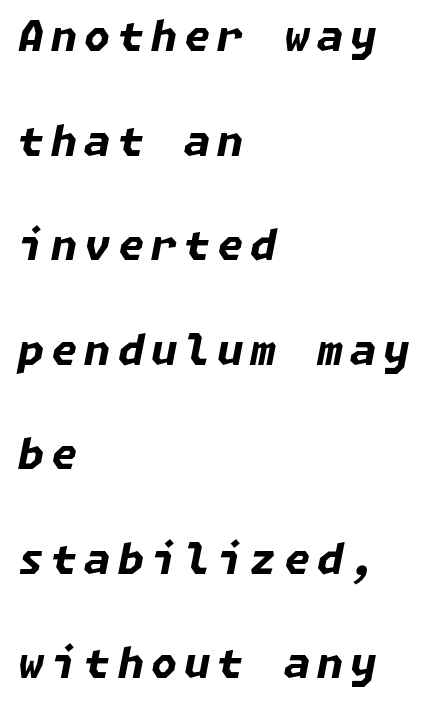
Q: Is the text bold? A: Yes.
Q: Is the text italic (slanted)? A: Yes, it leans right by about 11 degrees.
Q: Is the text underlined? A: No.
Q: How is the paragraph aligned? A: Left-aligned.
Q: Is the spacing between lines tight, normal or loose? A: Loose.
Q: Width (condensed, normal, or wide)? A: Normal.
Q: Stroke contrast? A: Low.
Q: x-height? A: Medium.
